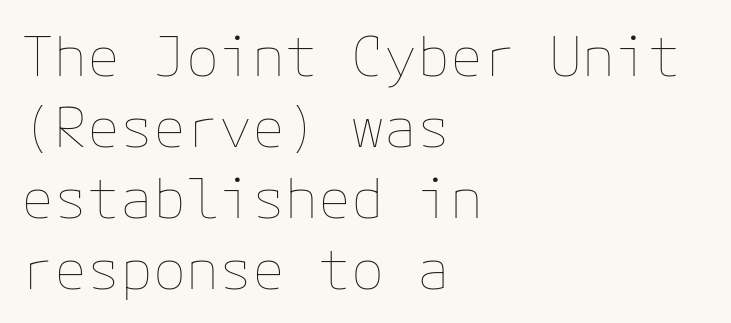
{"italic": "no", "bold": "no", "weight": "thin", "width": "normal", "stroke_contrast": "low", "x_height": "medium", "underline": "no", "align": "left", "line_spacing": "normal", "line_spacing_ratio": 1.29, "letter_spacing": "normal", "letter_spacing_em": 0.0, "glyph_px": 55}
